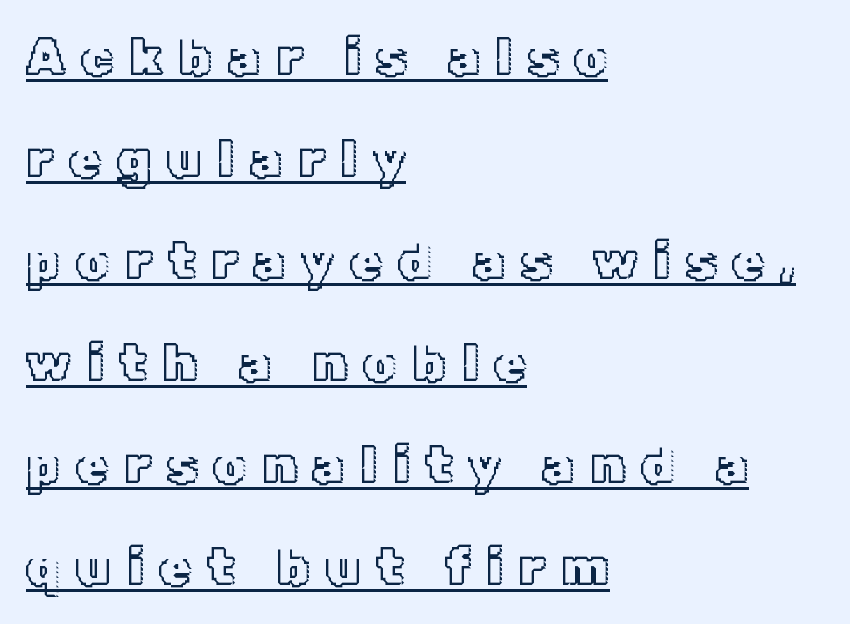
Q: Is the text italic (slanted)? A: No, it is upright.
Q: Is the text underlined? A: Yes.
Q: How is the paragraph aligned? A: Left-aligned.
Q: Is the spacing between letters normal or unusually wide? A: Unusually wide.
Q: Is the spacing between lines tight, normal or loose? A: Loose.
Q: Width (condensed, normal, or wide)? A: Normal.
Q: x-height? A: Medium.
Q: Monospaced? A: No.
